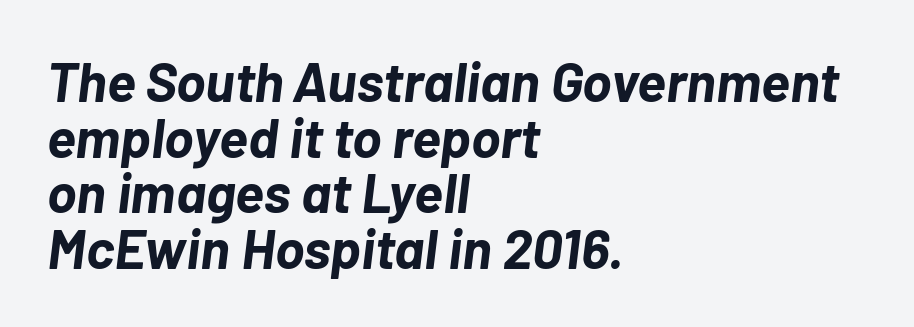
The image shows 55 px bold type, italic (leaning right); set left-aligned, tight line spacing (1.01x), normal letter spacing, not underlined; low stroke contrast and a medium x-height.
